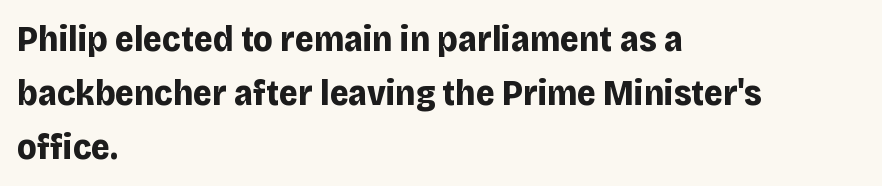
{"serif": "no", "italic": "no", "bold": "yes", "weight": "bold", "width": "normal", "stroke_contrast": "low", "x_height": "large", "monospaced": "no", "underline": "no", "align": "left", "line_spacing": "normal", "line_spacing_ratio": 1.5, "letter_spacing": "normal", "letter_spacing_em": 0.0, "glyph_px": 36}
